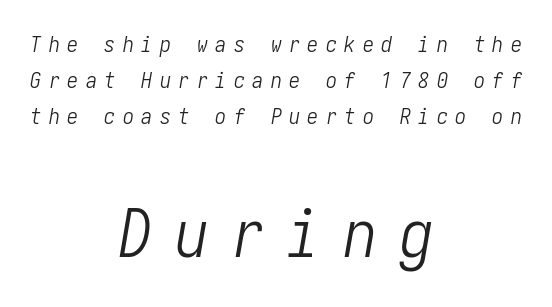
The image shows 67 px light, condensed type, italic (leaning right); set centered, normal line spacing (1.63x), unusually wide letter spacing (+0.34 em), not underlined; the second (bottom) block is 3.05x larger; low stroke contrast and a medium x-height.
